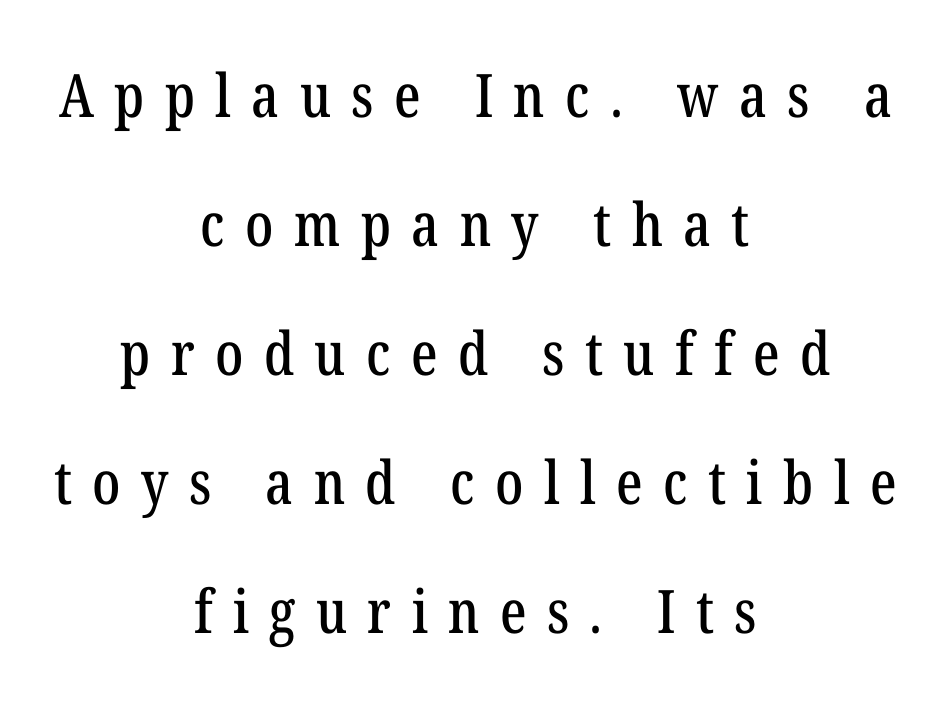
The face used here is seriffed, in the tradition of book romans. Visually the block forms a symmetrical silhouette, jagged on both flanks. Descender tails drop into unmarked territory. The block of text is sparse from top to bottom, with ample space between rows. Italic: no, the glyphs are upright roman. Honestly, the letter spacing is so wide it's the main thing you notice.
